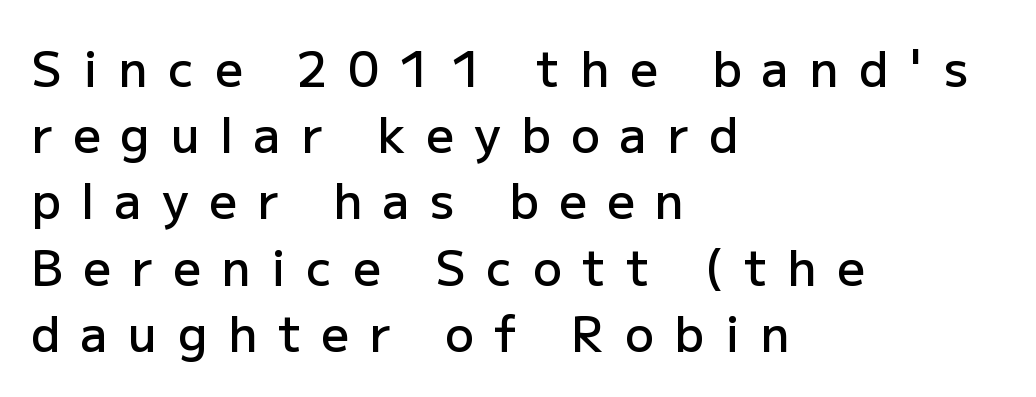
{"serif": "no", "italic": "no", "bold": "semi", "weight": "semibold", "width": "normal", "stroke_contrast": "low", "x_height": "medium", "monospaced": "no", "underline": "no", "align": "left", "line_spacing": "normal", "line_spacing_ratio": 1.38, "letter_spacing": "wide", "letter_spacing_em": 0.43, "glyph_px": 48}
